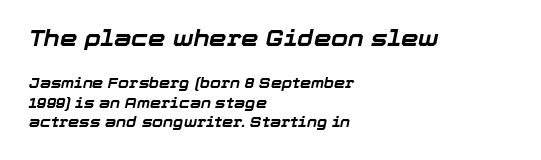
Q: Is the text bold? A: Yes.
Q: Is the text italic (slanted)? A: Yes, it leans right by about 12 degrees.
Q: Is the text underlined? A: No.
Q: How is the paragraph aligned? A: Left-aligned.
Q: Is the spacing between letters normal or unusually wide? A: Normal.
Q: Is the spacing between lines tight, normal or loose? A: Normal.
Q: Which block of text is set in a larger size, the first (top) or the second (bottom)? A: The first (top) one.
